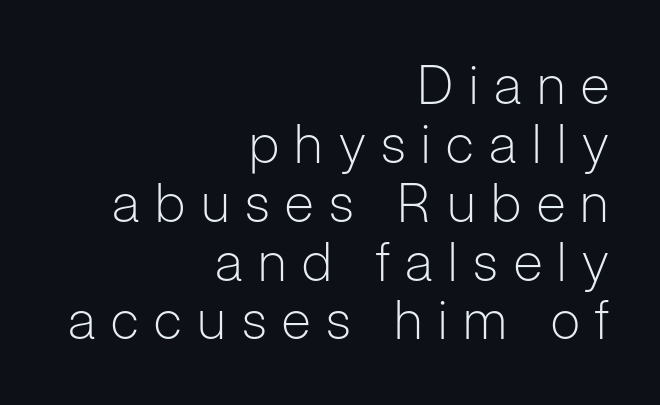
The image shows 54 px light sans-serif type, upright; set right-aligned, tight line spacing (1.09x), unusually wide letter spacing (+0.29 em), not underlined; low stroke contrast and a medium x-height.
